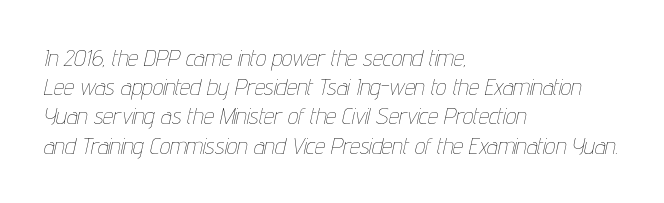
Characters follow at the spacing the type designer built in. Just letters on the line, the space beneath them empty. On a weight scale, this lands at 450 or below. Posture: slanted. Does the leading feel generous? No, just average. Each line starts at the same left margin while the right side varies.
